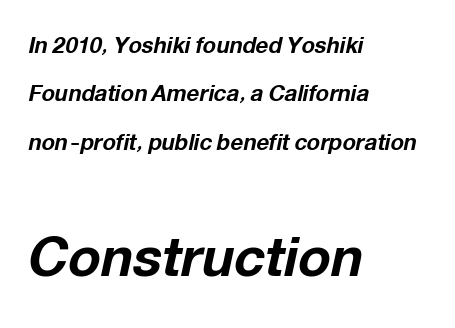
{"italic": "yes", "lean": "right", "slant_degrees": 12, "bold": "yes", "weight": "bold", "width": "normal", "stroke_contrast": "low", "x_height": "medium", "monospaced": "no", "underline": "no", "align": "left", "line_spacing": "loose", "line_spacing_ratio": 2.2, "letter_spacing": "normal", "letter_spacing_em": 0.0, "larger_block": "second", "size_ratio": 2.45, "glyph_px": 54}
